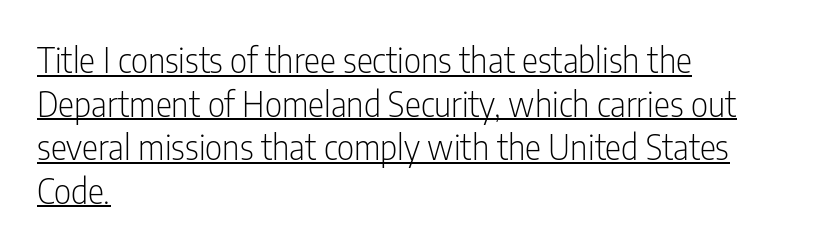
Q: Is the text bold? A: No.
Q: Is the text italic (slanted)? A: No, it is upright.
Q: Is the typeface a serif or a sans-serif typeface? A: Sans-serif.
Q: Is the text underlined? A: Yes.
Q: How is the paragraph aligned? A: Left-aligned.
Q: Is the spacing between letters normal or unusually wide? A: Normal.
Q: Is the spacing between lines tight, normal or loose? A: Normal.
Q: Width (condensed, normal, or wide)? A: Condensed.
Q: Stroke contrast? A: Low.
Q: x-height? A: Medium.
Q: Monospaced? A: No.
